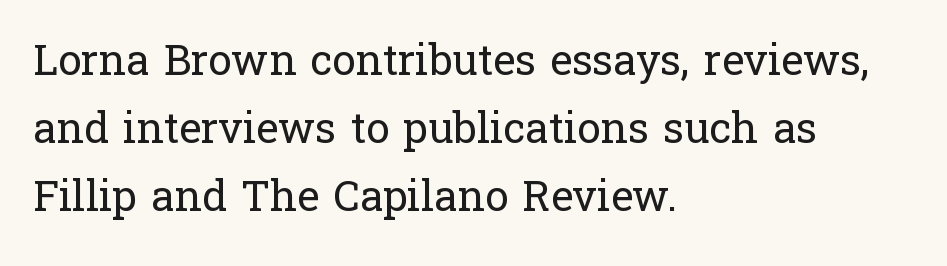
Horizontal bands of white between lines are of average thickness. This rendering employs a face with finishing strokes, i.e., a serif. Designer's note — italics off, roman on. Each letter keeps its own natural width here, so spacing adapts to shape.
